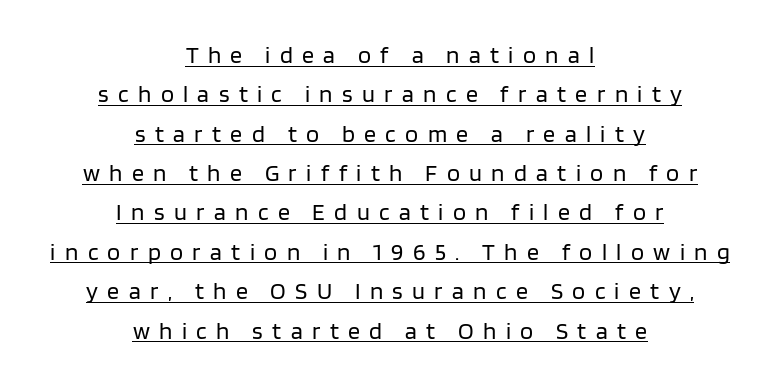
The image shows 24 px text type, upright; set centered, normal line spacing (1.64x), unusually wide letter spacing (+0.39 em), underlined.
